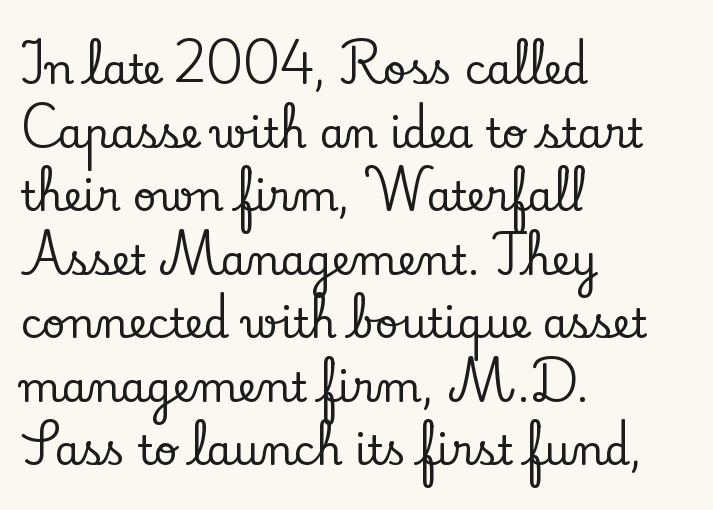
The image shows 41 px serif type, upright; set left-aligned, normal line spacing (1.55x), normal letter spacing, not underlined; low stroke contrast and a small x-height.
